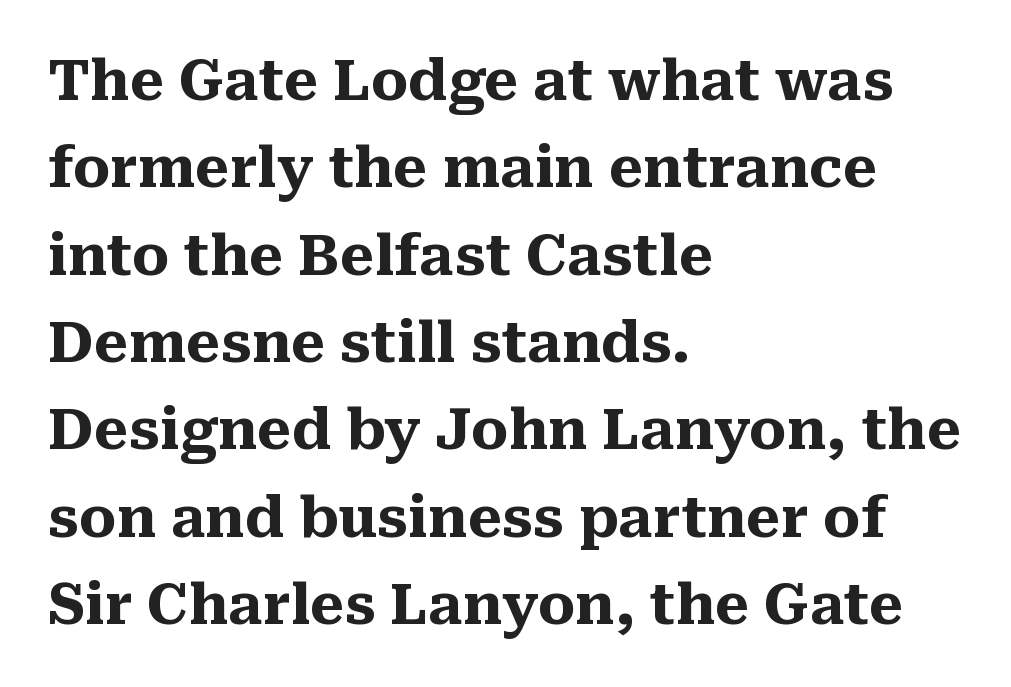
{"serif": "yes", "italic": "no", "bold": "yes", "weight": "heavy", "width": "normal", "stroke_contrast": "medium", "x_height": "medium", "monospaced": "no", "underline": "no", "align": "left", "line_spacing": "normal", "line_spacing_ratio": 1.56, "letter_spacing": "normal", "letter_spacing_em": 0.0, "glyph_px": 56}
